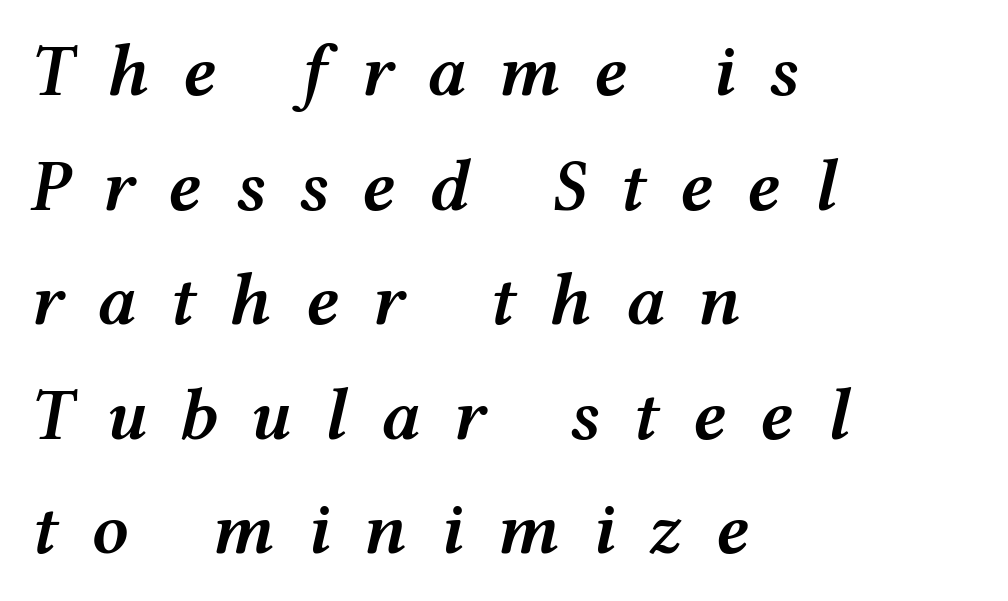
The font is running at a semibold setting, under full bold. The passage shown is not underscored anywhere. The letters advance in unequal steps, a hallmark of proportional type. Observe the wide spacing: letters keep a clear distance from each other. The designer left line spacing at the default.
